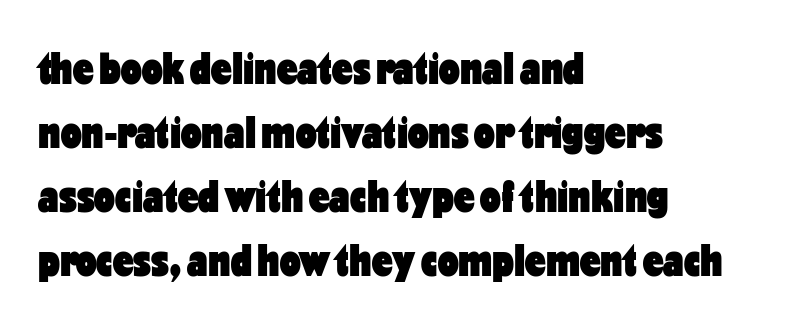
Q: Is the text bold? A: Yes.
Q: Is the text italic (slanted)? A: No, it is upright.
Q: Is the typeface a serif or a sans-serif typeface? A: Sans-serif.
Q: Is the text underlined? A: No.
Q: How is the paragraph aligned? A: Left-aligned.
Q: Is the spacing between letters normal or unusually wide? A: Normal.
Q: Is the spacing between lines tight, normal or loose? A: Normal.
Q: Width (condensed, normal, or wide)? A: Condensed.
Q: Stroke contrast? A: Low.
Q: x-height? A: Medium.
Q: Monospaced? A: No.
